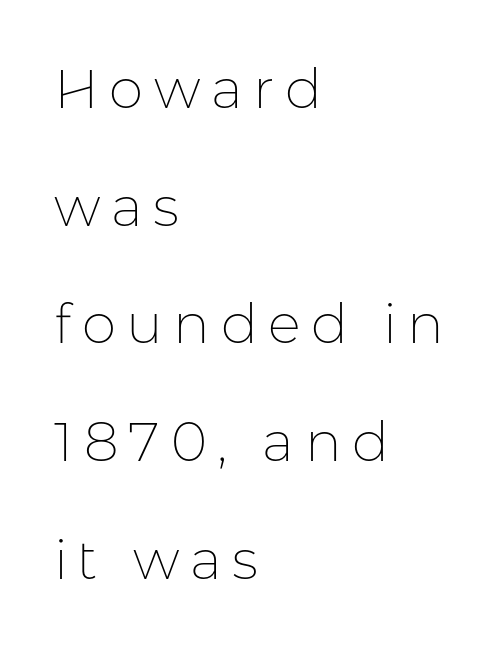
Q: Is the text bold? A: No.
Q: Is the text italic (slanted)? A: No, it is upright.
Q: Is the typeface a serif or a sans-serif typeface? A: Sans-serif.
Q: Is the text underlined? A: No.
Q: How is the paragraph aligned? A: Left-aligned.
Q: Is the spacing between lines tight, normal or loose? A: Loose.
Q: Width (condensed, normal, or wide)? A: Normal.
Q: Stroke contrast? A: Low.
Q: x-height? A: Medium.
Q: Monospaced? A: No.
